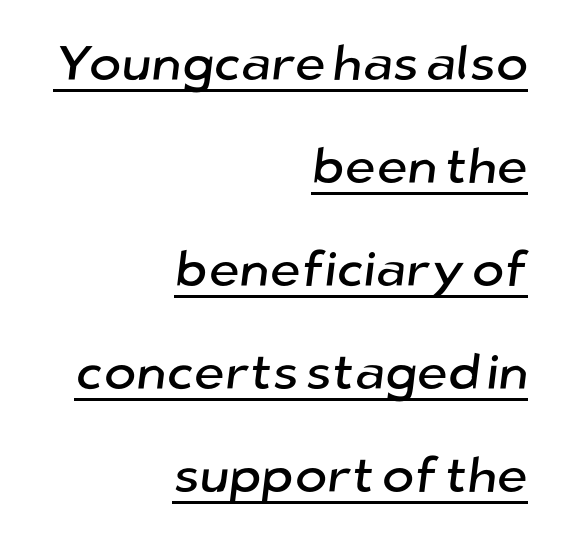
Q: Is the typeface a serif or a sans-serif typeface? A: Sans-serif.
Q: Is the text underlined? A: Yes.
Q: How is the paragraph aligned? A: Right-aligned.
Q: Is the spacing between letters normal or unusually wide? A: Normal.
Q: Is the spacing between lines tight, normal or loose? A: Loose.
Q: Width (condensed, normal, or wide)? A: Normal.
Q: Stroke contrast? A: Low.
Q: x-height? A: Medium.
Q: Monospaced? A: No.
